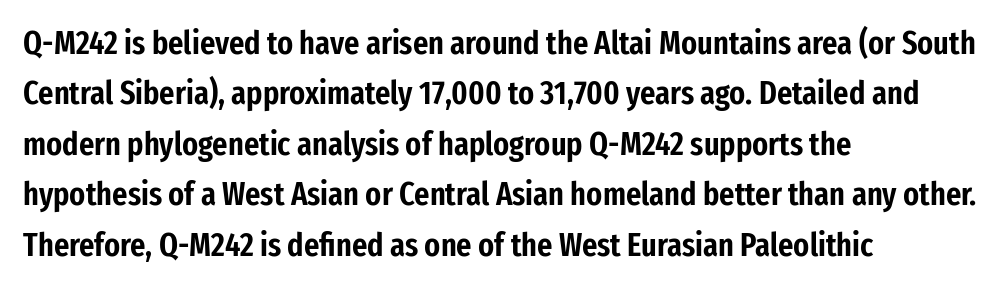
The image shows 33 px condensed sans-serif type, upright; set left-aligned, normal line spacing (1.53x), normal letter spacing, not underlined; low stroke contrast and a medium x-height.
